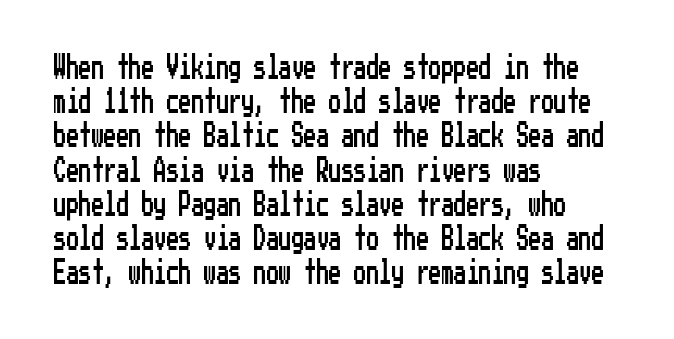
The lettering holds an erect, upright posture throughout. Nobody drew a line under any word here. This rendering uses left alignment, leaving the right contour irregular. Each new line begins a customary step beneath the previous one. Students, note that the glyphs here touch the page at normal intervals.
